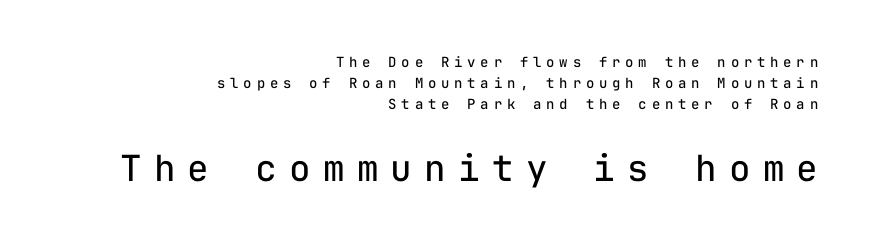
Notice how the stems are strictly vertical — no italics here. The text was rendered using a sans face with plain stroke endings. This sample is right-justified, so line beginnings fall wherever the words allow. Rule under the text: the space is simply empty. Nothing heavy about these letters — not bold at all.
